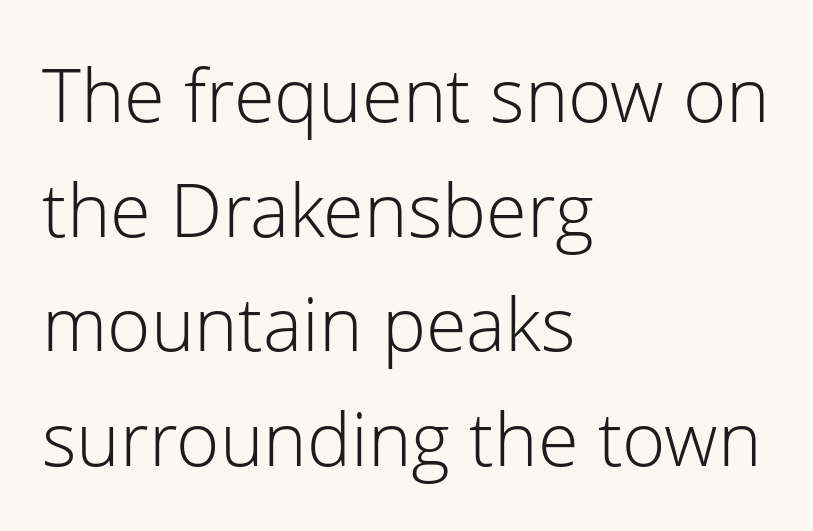
{"serif": "no", "italic": "no", "bold": "no", "weight": "light", "width": "normal", "stroke_contrast": "low", "x_height": "medium", "monospaced": "no", "underline": "no", "align": "left", "line_spacing": "normal", "line_spacing_ratio": 1.55, "letter_spacing": "normal", "letter_spacing_em": 0.0, "glyph_px": 74}
